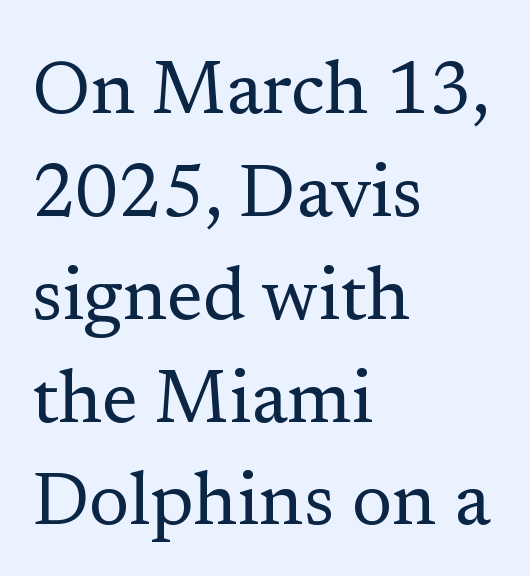
The image shows 74 px regular-weight serif type, upright; set left-aligned, normal line spacing (1.39x), normal letter spacing, not underlined; low stroke contrast and a medium x-height.
